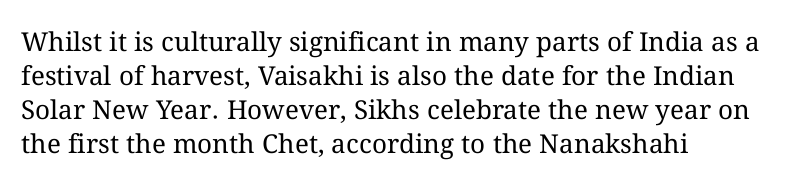
Q: Is the text bold? A: No.
Q: Is the text italic (slanted)? A: No, it is upright.
Q: Is the text underlined? A: No.
Q: How is the paragraph aligned? A: Left-aligned.
Q: Is the spacing between letters normal or unusually wide? A: Normal.
Q: Is the spacing between lines tight, normal or loose? A: Normal.
